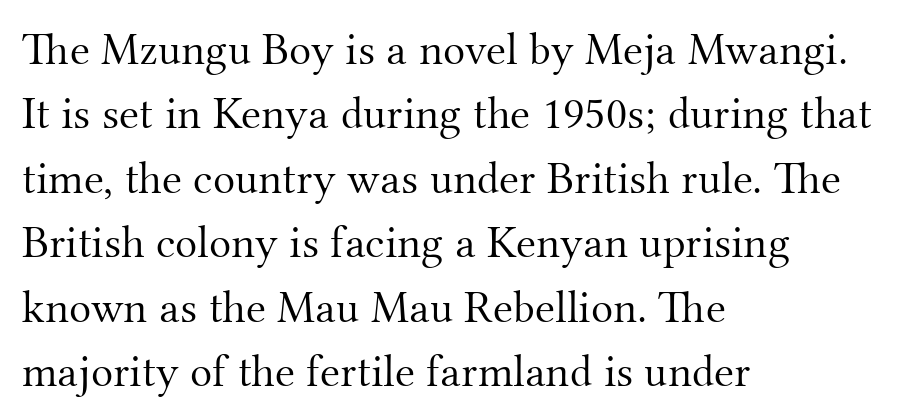
How would I describe the line gaps? Plain and ordinary. Stems and bowls with no extra thickness — not bold. Horizontal alignment here is leftward, the default for most running prose. Style check: upright. Each letter keeps its own natural width here, so spacing adapts to shape. The rendering shows small feet on the letterforms — a serif design.
